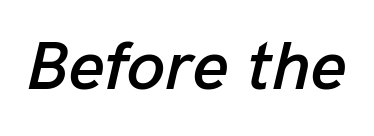
Q: Is the text italic (slanted)? A: Yes, it leans right by about 13 degrees.
Q: Is the text underlined? A: No.
Q: Is the spacing between letters normal or unusually wide? A: Normal.
Q: Width (condensed, normal, or wide)? A: Normal.
Q: Stroke contrast? A: Low.
Q: x-height? A: Medium.
Q: Monospaced? A: No.
